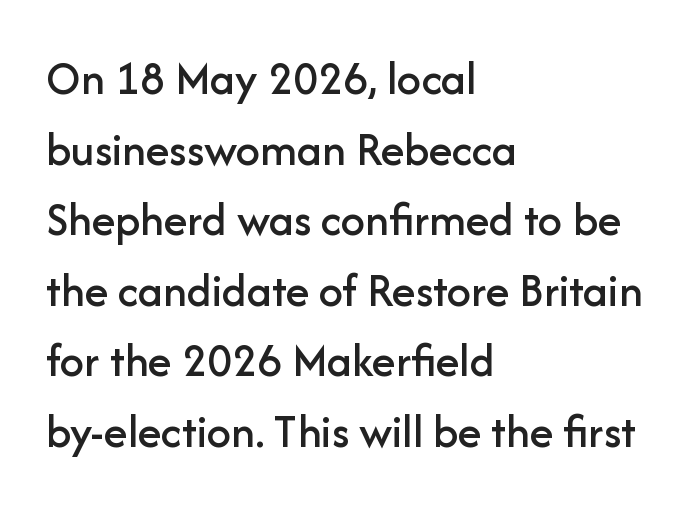
The specimen omits any rule beneath the text block's lines. Visually the block forms a straight wall on the left and a jagged coastline on the right. Do the letters lean? They stand straight. The gaps between neighbouring characters are ordinary and unremarkable. These lines are rendered in a variable-pitch font. Compared with typical paragraphs, the rows here are spaced about the same.
